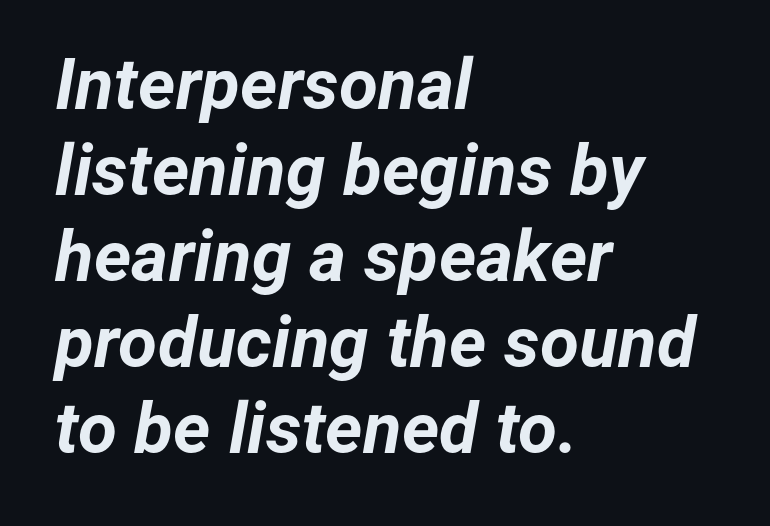
Q: Is the text bold? A: Yes.
Q: Is the text italic (slanted)? A: Yes, it leans right by about 12 degrees.
Q: Is the text underlined? A: No.
Q: How is the paragraph aligned? A: Left-aligned.
Q: Is the spacing between letters normal or unusually wide? A: Normal.
Q: Width (condensed, normal, or wide)? A: Normal.
Q: Stroke contrast? A: Low.
Q: x-height? A: Medium.
Q: Monospaced? A: No.
